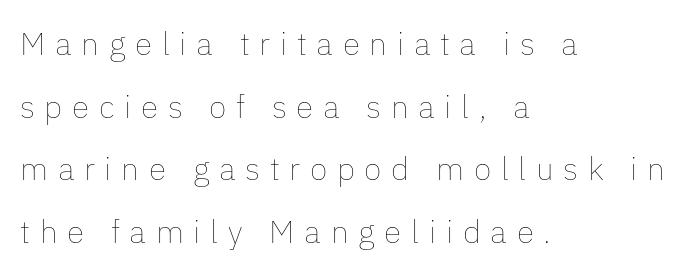
All the whitespace from short lines collects on the right. A light-to-regular cut is what we see here. The face used here is proportionally spaced, like ordinary book or web type. Successive baselines arrive slowly, with a big drop between each. Look at the tracking — it's clearly loosened, letters drifting apart. In terms of posture, this sample is upright.
